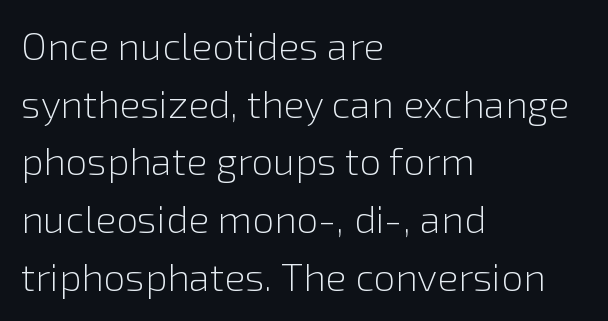
Q: Is the text bold? A: No.
Q: Is the text italic (slanted)? A: No, it is upright.
Q: Is the typeface a serif or a sans-serif typeface? A: Sans-serif.
Q: Is the text underlined? A: No.
Q: How is the paragraph aligned? A: Left-aligned.
Q: Is the spacing between letters normal or unusually wide? A: Normal.
Q: Is the spacing between lines tight, normal or loose? A: Normal.
Q: Width (condensed, normal, or wide)? A: Normal.
Q: x-height? A: Medium.
Q: Monospaced? A: No.
